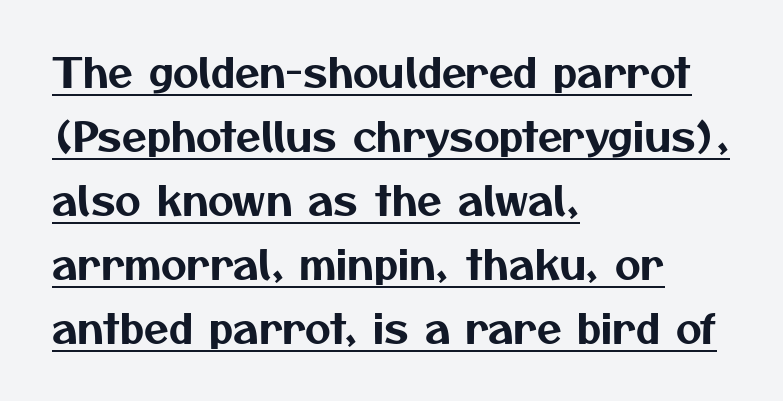
The image shows 40 px sans-serif type; set left-aligned, normal line spacing (1.6x), normal letter spacing, underlined; medium stroke contrast and a medium x-height.
